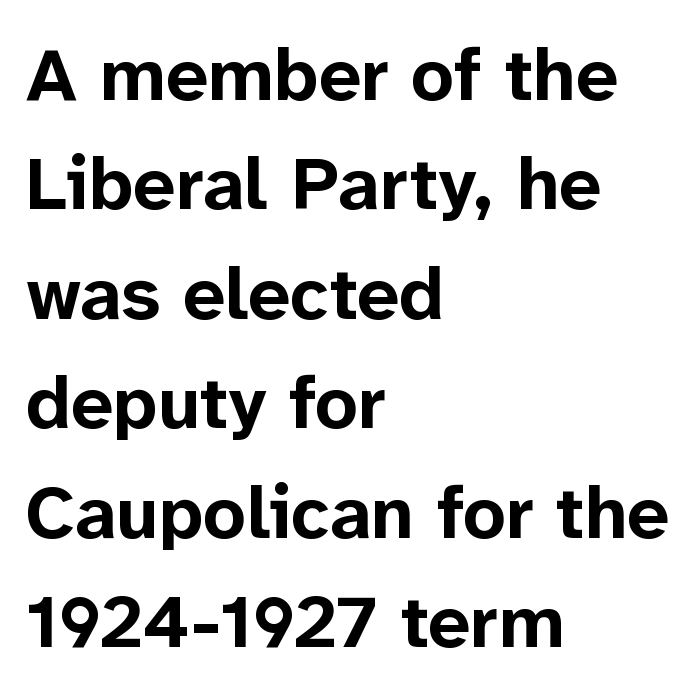
The image shows 75 px bold sans-serif type, upright; set left-aligned, normal line spacing (1.46x), normal letter spacing, not underlined; low stroke contrast and a medium x-height.
